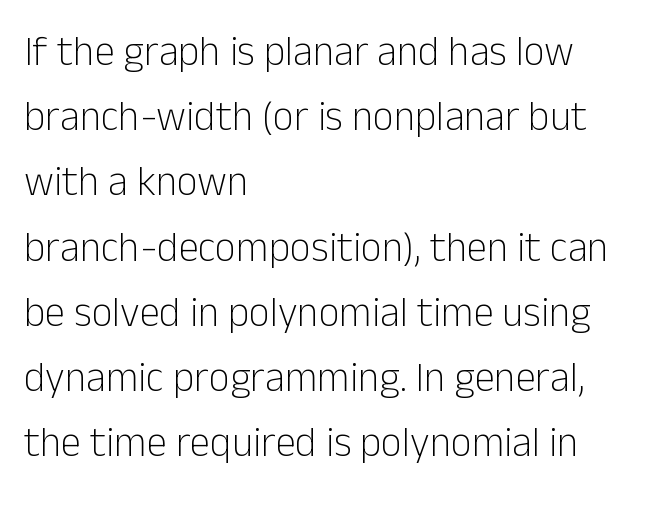
Q: Is the text bold? A: No.
Q: Is the text italic (slanted)? A: No, it is upright.
Q: Is the typeface a serif or a sans-serif typeface? A: Sans-serif.
Q: Is the text underlined? A: No.
Q: How is the paragraph aligned? A: Left-aligned.
Q: Is the spacing between letters normal or unusually wide? A: Normal.
Q: Is the spacing between lines tight, normal or loose? A: Normal.
Q: Width (condensed, normal, or wide)? A: Normal.
Q: Stroke contrast? A: Low.
Q: x-height? A: Medium.
Q: Monospaced? A: No.
